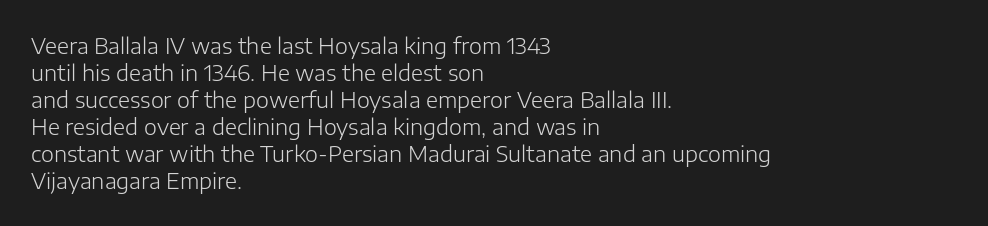
The image shows 22 px text type, upright; set left-aligned, line spacing 1.23x, normal letter spacing, not underlined.
